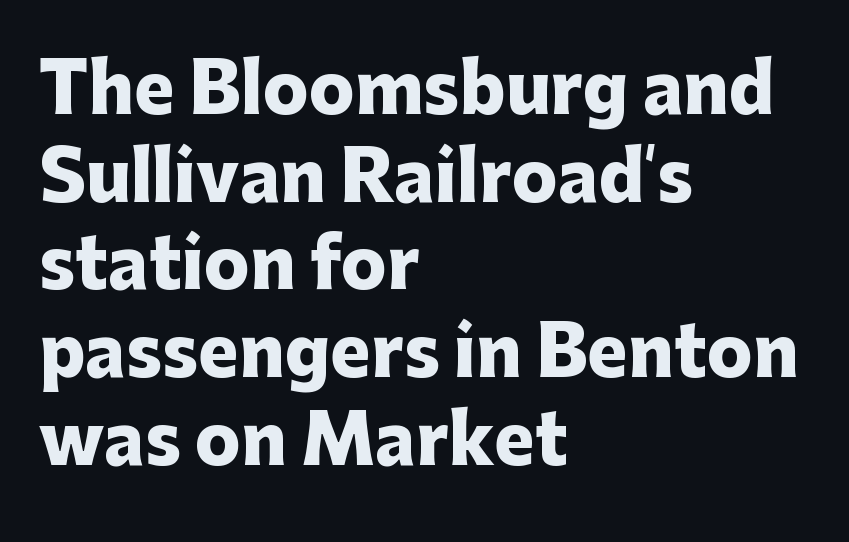
Q: Is the text bold? A: Yes.
Q: Is the text italic (slanted)? A: No, it is upright.
Q: Is the typeface a serif or a sans-serif typeface? A: Sans-serif.
Q: Is the text underlined? A: No.
Q: How is the paragraph aligned? A: Left-aligned.
Q: Is the spacing between letters normal or unusually wide? A: Normal.
Q: Is the spacing between lines tight, normal or loose? A: Normal.
Q: Width (condensed, normal, or wide)? A: Normal.
Q: Stroke contrast? A: Low.
Q: x-height? A: Medium.
Q: Monospaced? A: No.
